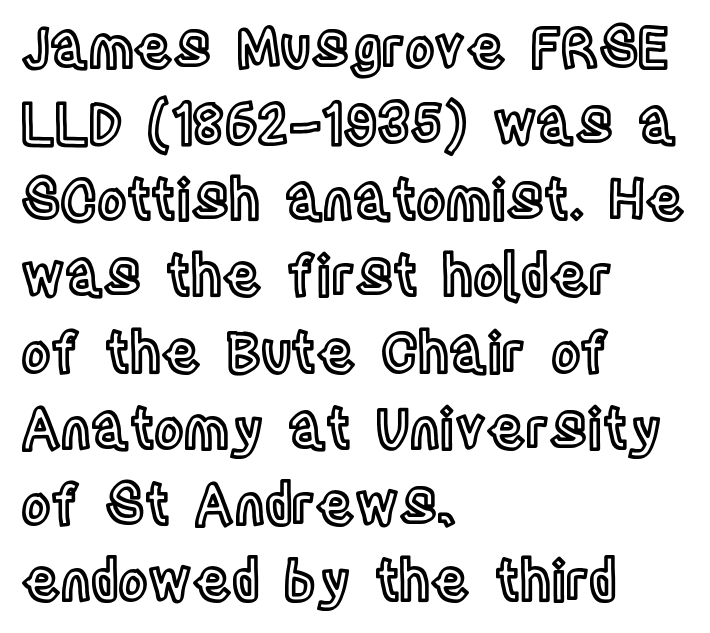
{"italic": "no", "width": "condensed", "x_height": "large", "monospaced": "no", "underline": "no", "align": "left", "line_spacing": "normal", "line_spacing_ratio": 1.36, "letter_spacing": "normal", "letter_spacing_em": 0.0, "glyph_px": 56}
